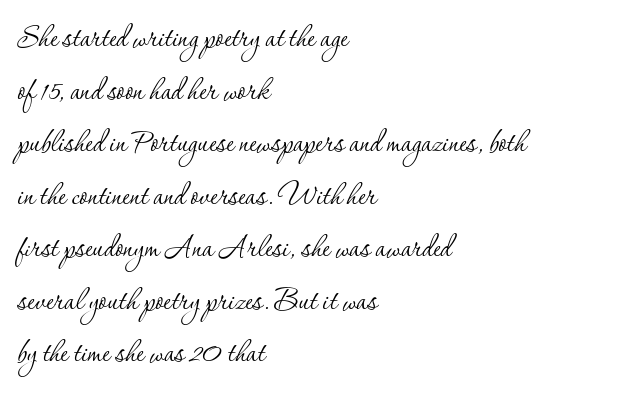
The image shows 37 px thin serif type; set left-aligned, normal line spacing (1.42x), normal letter spacing, not underlined; low stroke contrast and a small x-height.
